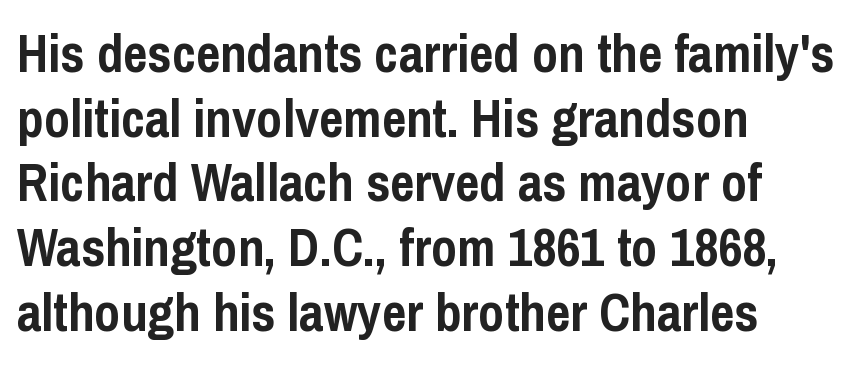
The image shows 53 px semibold, condensed sans-serif type, upright; set left-aligned, line spacing 1.22x, normal letter spacing, not underlined; low stroke contrast and a medium x-height.
